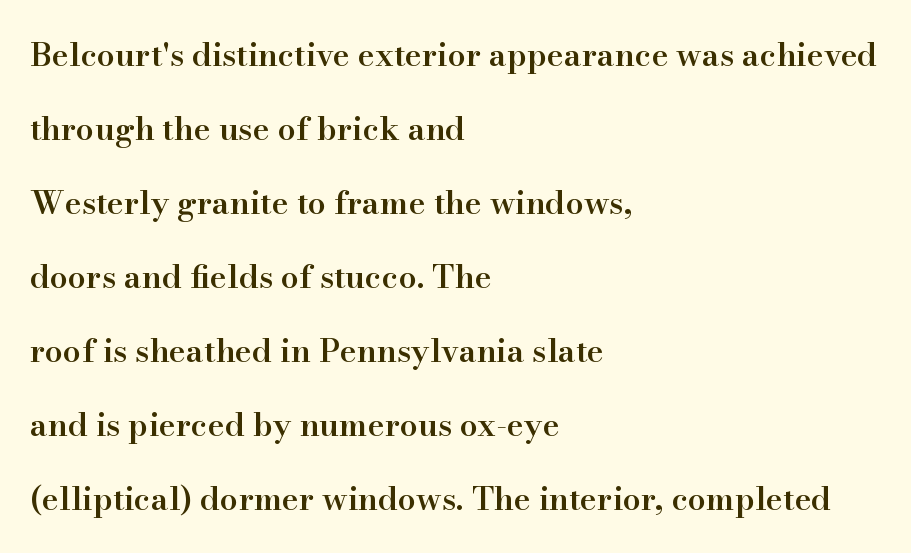
Q: Is the text bold? A: Semi-bold.
Q: Is the text italic (slanted)? A: No, it is upright.
Q: Is the typeface a serif or a sans-serif typeface? A: Serif.
Q: Is the text underlined? A: No.
Q: How is the paragraph aligned? A: Left-aligned.
Q: Is the spacing between letters normal or unusually wide? A: Normal.
Q: Is the spacing between lines tight, normal or loose? A: Loose.
Q: Width (condensed, normal, or wide)? A: Normal.
Q: Stroke contrast? A: High.
Q: x-height? A: Small.
Q: Monospaced? A: No.
